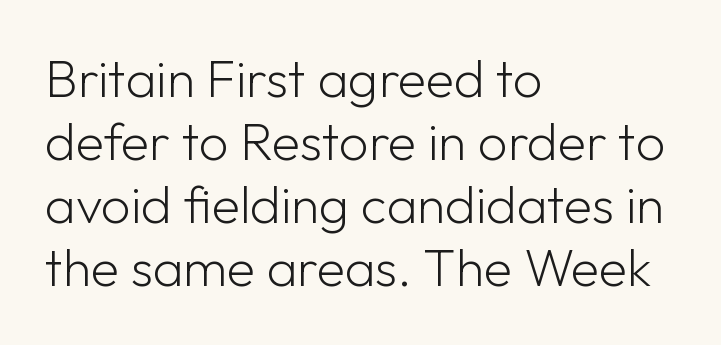
The ragged edge is on the right, which tells us the setting is flush left. The gap between lines stays unmarked. This sample uses plain, unmodified letter spacing. The rendering uses natural spacing where letterforms have individual widths.
